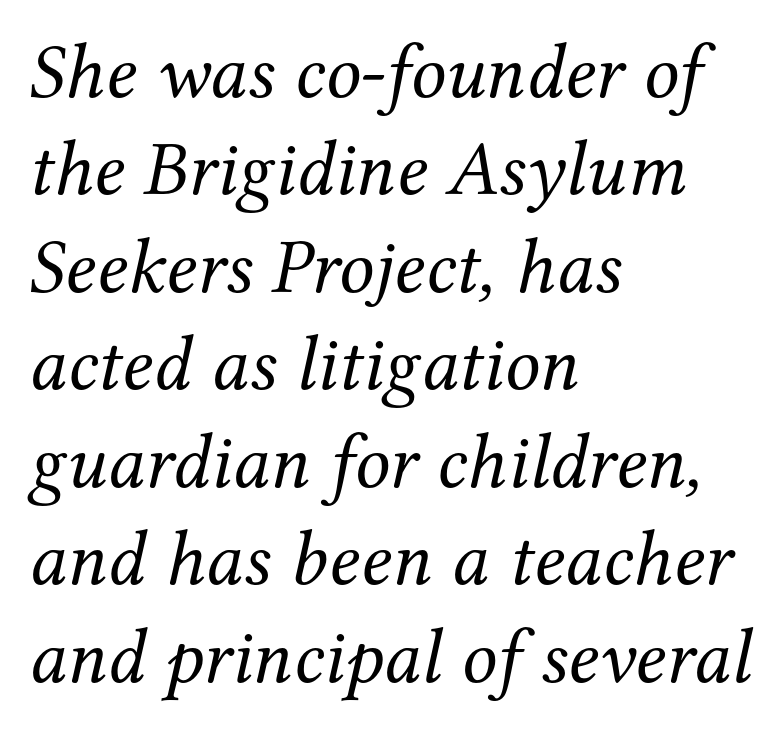
A student would call this left alignment; a typographer would say flush left, rag right. How are the letters spaced? Ordinarily, with no added tracking. Descenders hang freely into open space. These glyphs show unthickened strokes, regular width or finer.
